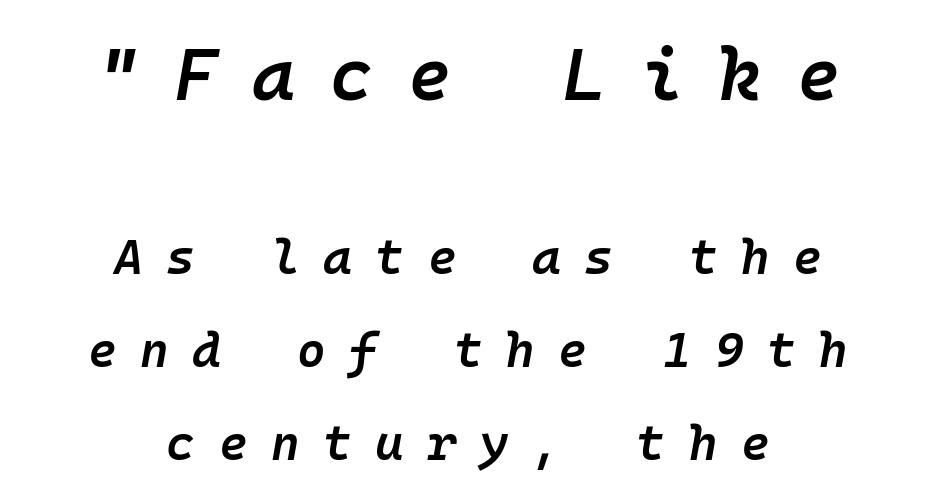
Q: Is the text bold? A: Semi-bold.
Q: Is the text italic (slanted)? A: Yes, it leans right by about 10 degrees.
Q: Is the text underlined? A: No.
Q: How is the paragraph aligned? A: Centered.
Q: Is the spacing between letters normal or unusually wide? A: Unusually wide.
Q: Which block of text is set in a larger size, the first (top) or the second (bottom)? A: The first (top) one.
Q: Width (condensed, normal, or wide)? A: Normal.
Q: Stroke contrast? A: Low.
Q: x-height? A: Medium.
Q: Monospaced? A: Yes.
